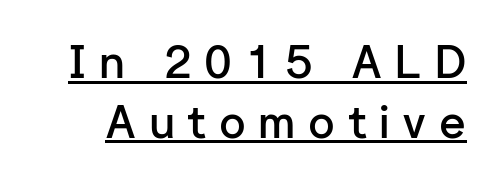
Q: Is the text bold? A: Semi-bold.
Q: Is the text italic (slanted)? A: No, it is upright.
Q: Is the typeface a serif or a sans-serif typeface? A: Sans-serif.
Q: Is the text underlined? A: Yes.
Q: Is the spacing between letters normal or unusually wide? A: Unusually wide.
Q: Is the spacing between lines tight, normal or loose? A: Normal.
Q: Width (condensed, normal, or wide)? A: Normal.
Q: Stroke contrast? A: Low.
Q: x-height? A: Medium.
Q: Monospaced? A: No.
